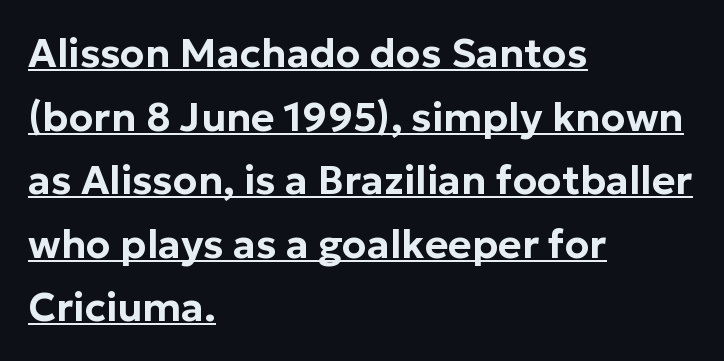
{"serif": "no", "italic": "no", "width": "normal", "stroke_contrast": "low", "x_height": "medium", "monospaced": "no", "underline": "yes", "align": "left", "line_spacing": "normal", "line_spacing_ratio": 1.59, "letter_spacing": "normal", "letter_spacing_em": 0.0, "glyph_px": 40}
